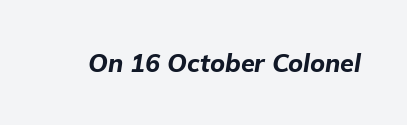
{"italic": "yes", "lean": "right", "slant_degrees": 9, "bold": "yes", "underline": "no", "letter_spacing": "normal", "letter_spacing_em": 0.0, "glyph_px": 25}
